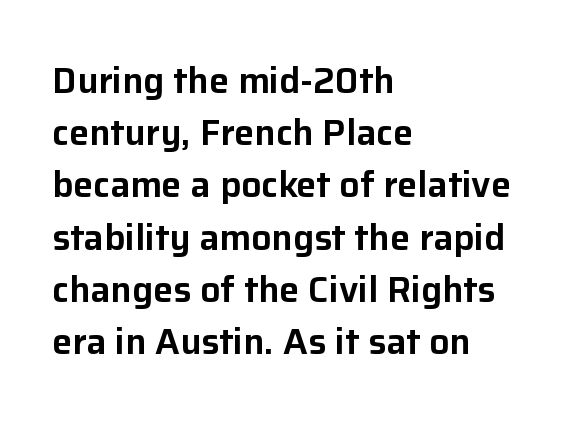
{"serif": "no", "italic": "no", "width": "normal", "stroke_contrast": "low", "x_height": "medium", "monospaced": "no", "underline": "no", "align": "left", "line_spacing": "normal", "line_spacing_ratio": 1.45, "letter_spacing": "normal", "letter_spacing_em": 0.0, "glyph_px": 36}
